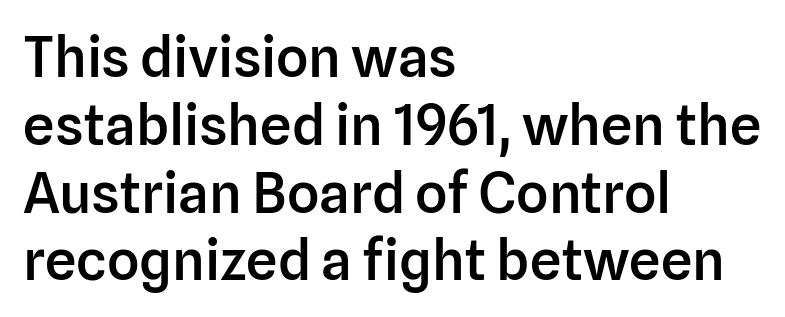
The image shows 56 px semibold sans-serif type, upright; set left-aligned, line spacing 1.21x, normal letter spacing, not underlined; low stroke contrast and a medium x-height.
